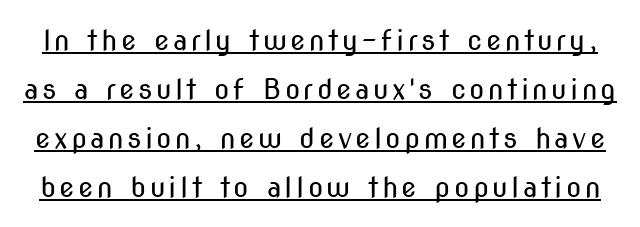
Q: Is the text bold? A: No.
Q: Is the text italic (slanted)? A: No, it is upright.
Q: Is the typeface a serif or a sans-serif typeface? A: Sans-serif.
Q: Is the text underlined? A: Yes.
Q: Width (condensed, normal, or wide)? A: Condensed.
Q: Stroke contrast? A: Medium.
Q: x-height? A: Medium.
Q: Monospaced? A: No.
